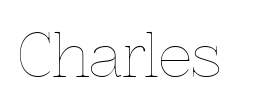
Is this a fixed-width face? No — the glyphs have proportional, varying widths. A quiet, ordinary-to-light weight characterises the typeface. Check under the words: just untouched page. The letters sit at their default tracking, neither squeezed nor spread. The font's upright variant was chosen for this text.
